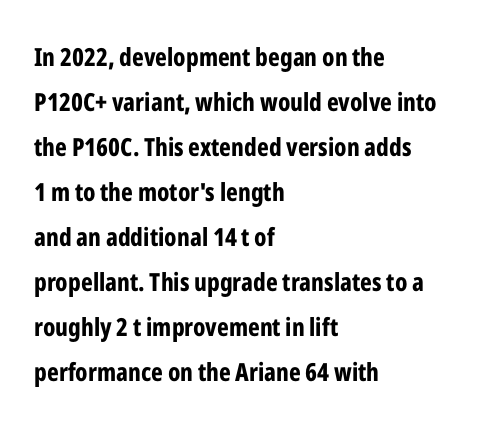
Q: Is the text bold? A: Yes.
Q: Is the text italic (slanted)? A: No, it is upright.
Q: Is the text underlined? A: No.
Q: How is the paragraph aligned? A: Left-aligned.
Q: Is the spacing between letters normal or unusually wide? A: Normal.
